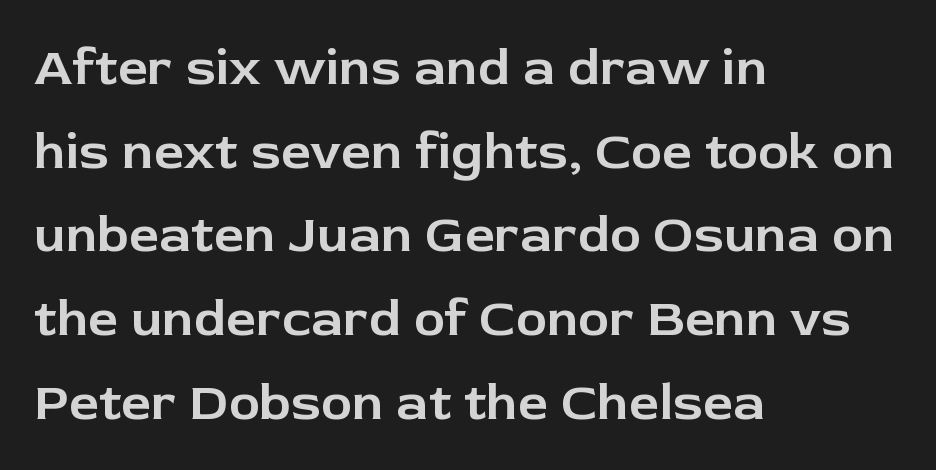
{"serif": "no", "italic": "no", "width": "normal", "stroke_contrast": "low", "x_height": "medium", "monospaced": "no", "underline": "no", "align": "left", "line_spacing": "normal", "line_spacing_ratio": 1.58, "letter_spacing": "normal", "letter_spacing_em": 0.0, "glyph_px": 53}
